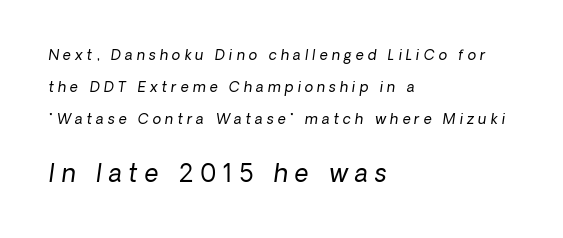
Q: Is the text bold? A: No.
Q: Is the text italic (slanted)? A: Yes, it leans right by about 8 degrees.
Q: Is the text underlined? A: No.
Q: How is the paragraph aligned? A: Left-aligned.
Q: Is the spacing between letters normal or unusually wide? A: Unusually wide.
Q: Is the spacing between lines tight, normal or loose? A: Loose.
Q: Which block of text is set in a larger size, the first (top) or the second (bottom)? A: The second (bottom) one.
